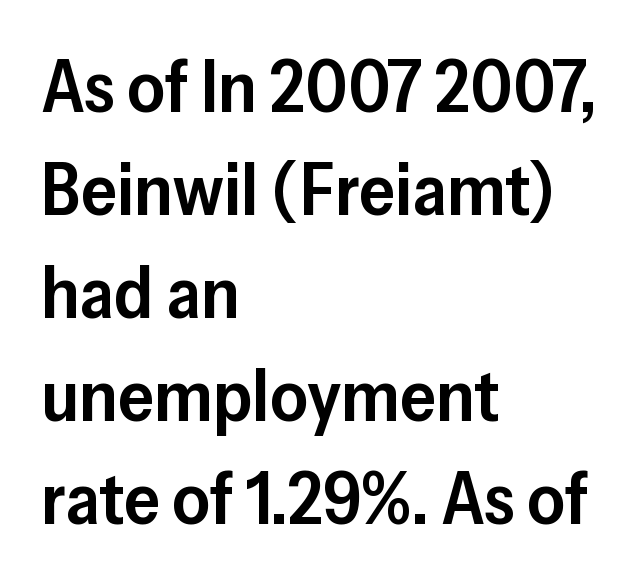
{"serif": "no", "italic": "no", "bold": "semi", "weight": "semibold", "width": "normal", "stroke_contrast": "low", "x_height": "medium", "monospaced": "no", "underline": "no", "align": "left", "line_spacing": "normal", "line_spacing_ratio": 1.41, "letter_spacing": "normal", "letter_spacing_em": 0.0, "glyph_px": 73}
